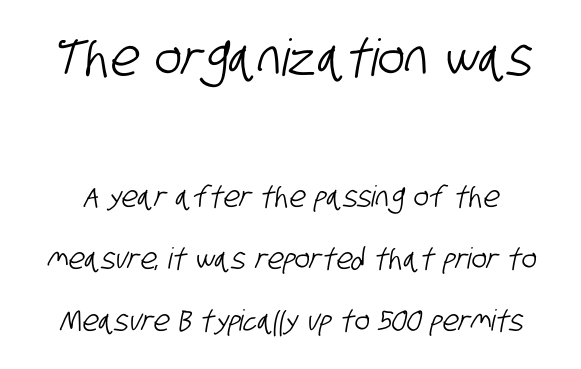
The image shows 51 px condensed sans-serif type; set loose line spacing (2.13x), normal letter spacing, not underlined; the first (top) block is 1.76x larger; low stroke contrast and a large x-height.
